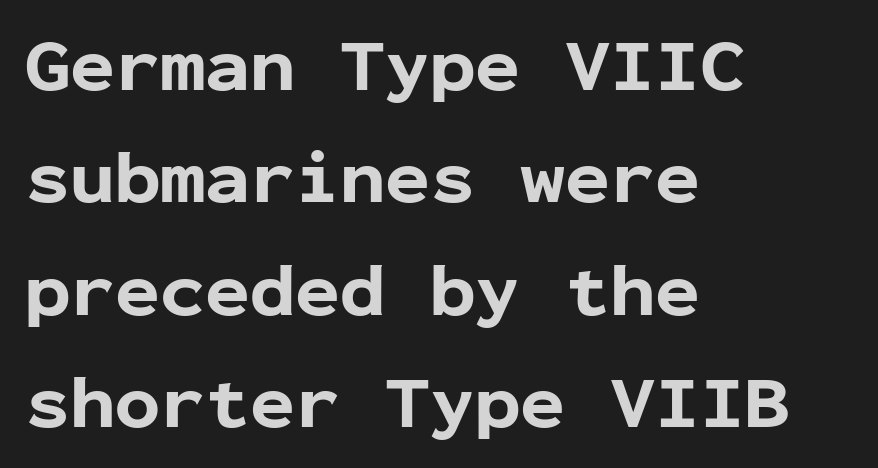
{"serif": "no", "italic": "no", "bold": "yes", "weight": "bold", "width": "normal", "stroke_contrast": "low", "x_height": "medium", "monospaced": "yes", "underline": "no", "align": "left", "line_spacing": "normal", "line_spacing_ratio": 1.5, "letter_spacing": "normal", "letter_spacing_em": 0.0, "glyph_px": 75}
